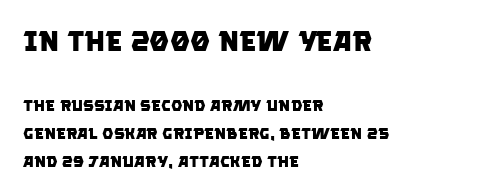
The image shows 28 px heavy sans-serif type; set left-aligned, line spacing 1.76x, normal letter spacing, not underlined; the first (top) block is 1.75x larger; low stroke contrast and a large x-height.
